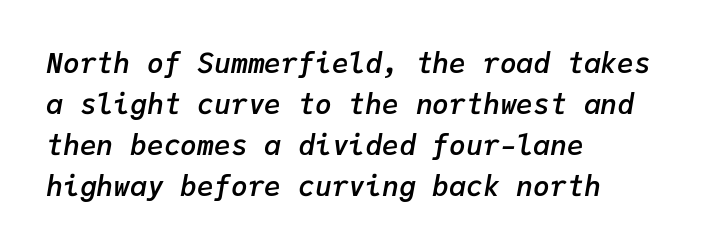
The image shows 28 px semibold type, italic (leaning right), monospaced; set left-aligned, normal line spacing (1.46x), normal letter spacing, not underlined; low stroke contrast and a medium x-height.
